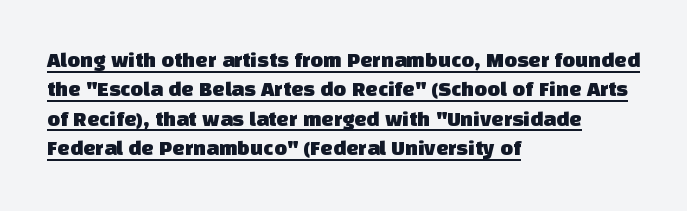
Is there much room between lines? A standard amount, neither cramped nor airy. Words appear dense and cohesive because spacing is normal. This sample is left-justified, so line endings fall wherever the words run out. Descenders here cross a horizontal rule under the line.
